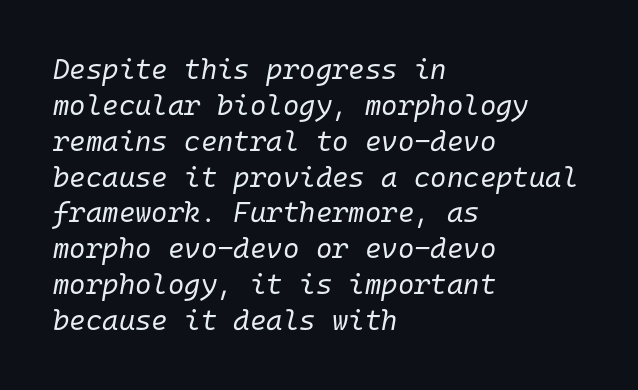
Q: Is the text bold? A: No.
Q: Is the text italic (slanted)? A: Yes, it leans right by about 10 degrees.
Q: Is the text underlined? A: No.
Q: How is the paragraph aligned? A: Left-aligned.
Q: Is the spacing between letters normal or unusually wide? A: Normal.
Q: Is the spacing between lines tight, normal or loose? A: Normal.
Q: Width (condensed, normal, or wide)? A: Normal.
Q: Stroke contrast? A: Low.
Q: x-height? A: Medium.
Q: Monospaced? A: Yes.
